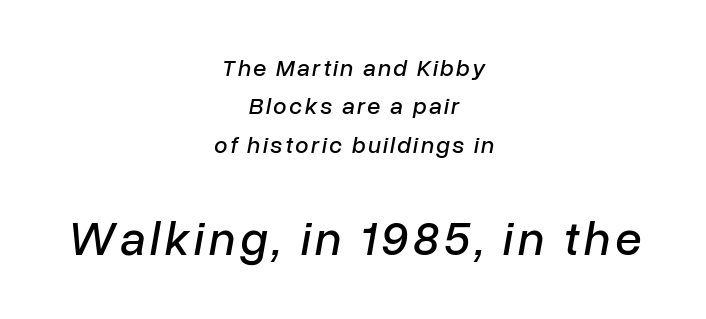
The image shows 48 px text type, italic (leaning right); set centered, normal line spacing (1.6x), not underlined; the second (bottom) block is 2.0x larger; low stroke contrast and a medium x-height.
